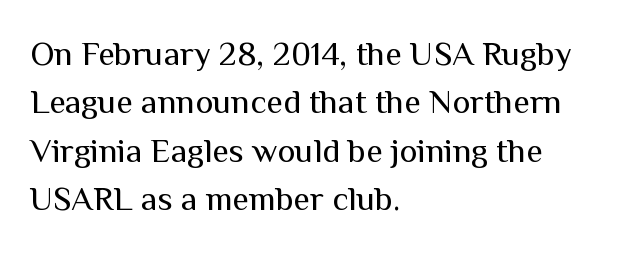
Q: Is the text bold? A: No.
Q: Is the text italic (slanted)? A: No, it is upright.
Q: Is the typeface a serif or a sans-serif typeface? A: Sans-serif.
Q: Is the text underlined? A: No.
Q: How is the paragraph aligned? A: Left-aligned.
Q: Is the spacing between letters normal or unusually wide? A: Normal.
Q: Is the spacing between lines tight, normal or loose? A: Normal.
Q: Width (condensed, normal, or wide)? A: Normal.
Q: Stroke contrast? A: Medium.
Q: x-height? A: Medium.
Q: Monospaced? A: No.
